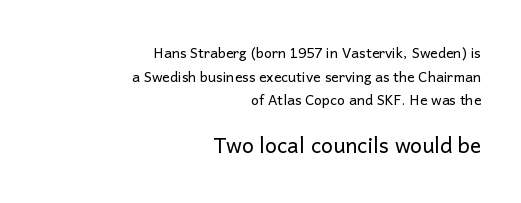
Q: Is the text bold? A: No.
Q: Is the text italic (slanted)? A: No, it is upright.
Q: Is the text underlined? A: No.
Q: How is the paragraph aligned? A: Right-aligned.
Q: Is the spacing between letters normal or unusually wide? A: Normal.
Q: Is the spacing between lines tight, normal or loose? A: Normal.
Q: Which block of text is set in a larger size, the first (top) or the second (bottom)? A: The second (bottom) one.
